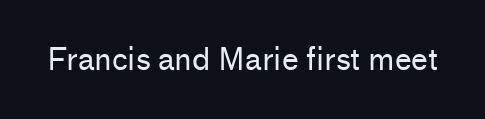
The image shows 30 px regular-weight sans-serif type, upright; set normal letter spacing, not underlined; low stroke contrast and a medium x-height.
